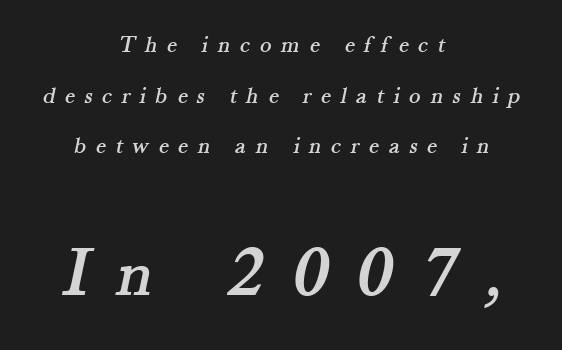
This is serif lettering, the kind often seen in printed books. Honestly, there is no underline to notice here at all. Bigger letters appear in the bottom chunk; the top chunk is reduced. Characters follow at a spacing far wider than the type designer built in.
